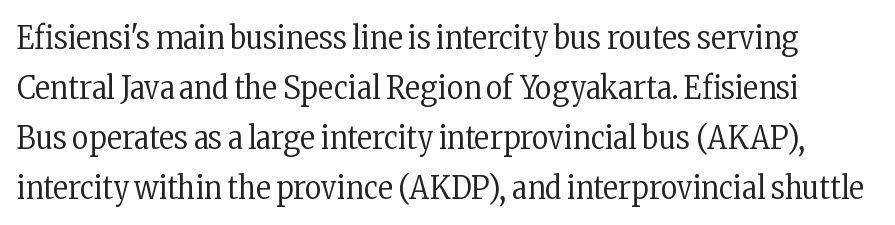
Q: Is the text bold? A: No.
Q: Is the text italic (slanted)? A: No, it is upright.
Q: Is the typeface a serif or a sans-serif typeface? A: Serif.
Q: Is the text underlined? A: No.
Q: Is the spacing between letters normal or unusually wide? A: Normal.
Q: Is the spacing between lines tight, normal or loose? A: Normal.
Q: Width (condensed, normal, or wide)? A: Condensed.
Q: Stroke contrast? A: Low.
Q: x-height? A: Medium.
Q: Monospaced? A: No.
